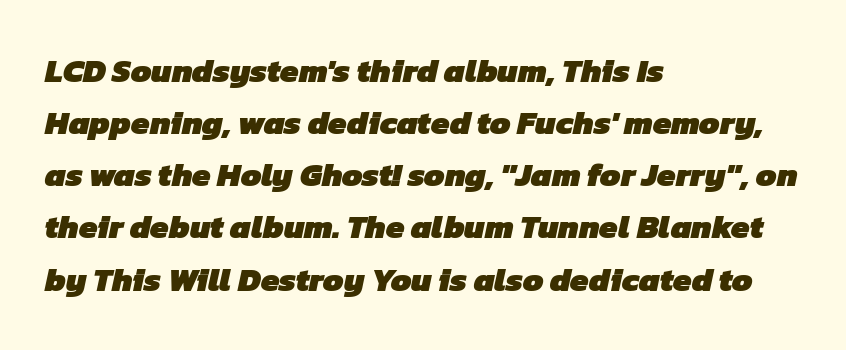
The image shows 33 px heavy sans-serif type; set left-aligned, normal line spacing (1.58x), normal letter spacing, not underlined; low stroke contrast and a medium x-height.
